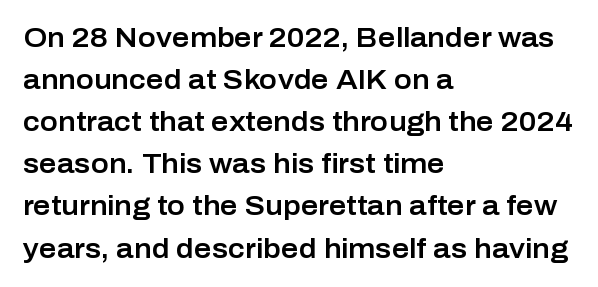
The image shows 27 px text type, upright; set left-aligned, normal line spacing (1.56x), normal letter spacing, not underlined.
